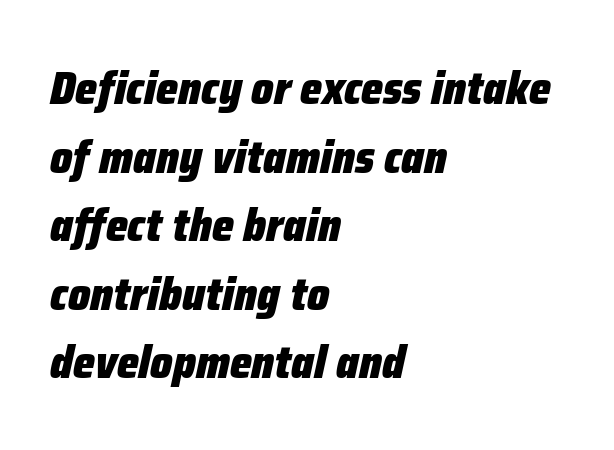
Every row of glyphs begins at an identical x-position on the left. Clear beneath every line of the passage. Characters follow at the spacing the type designer built in. Looks like regular typesetting: each glyph gets only the width it needs. This sample uses an oblique cut, with every glyph tilted off the vertical.
